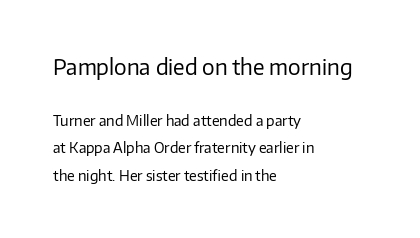
The image shows 21 px text type, upright; set left-aligned, loose line spacing (1.96x), normal letter spacing, not underlined; the first (top) block is 1.5x larger.
